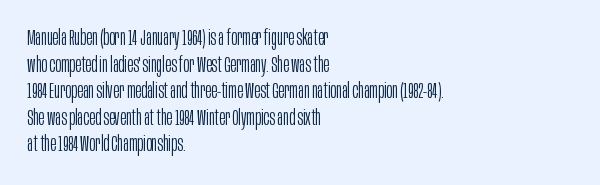
The face used here is rendered with its standard letterfit. The rag falls on the right side of this text block. The typeface has the unassuming heft of standard copy or less. Italic: no, the glyphs are upright roman.
